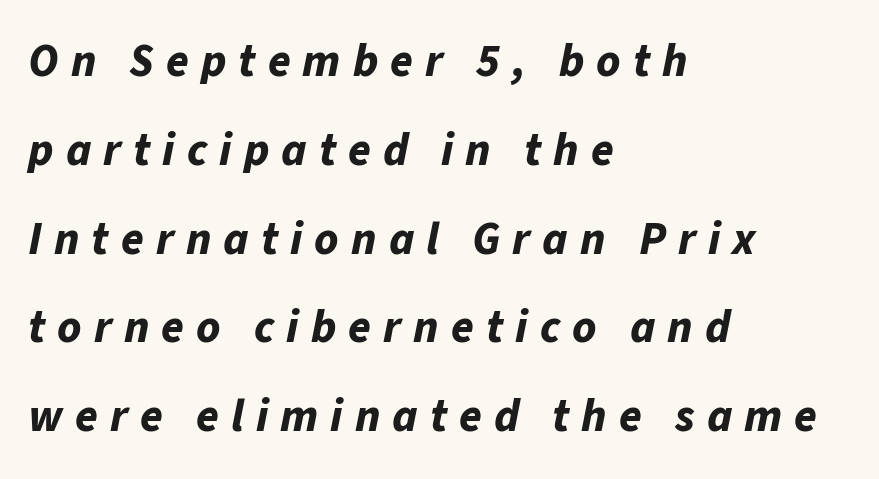
The image shows 46 px bold type, italic (leaning right); set left-aligned, loose line spacing (1.93x), unusually wide letter spacing (+0.26 em), not underlined; low stroke contrast and a medium x-height.
